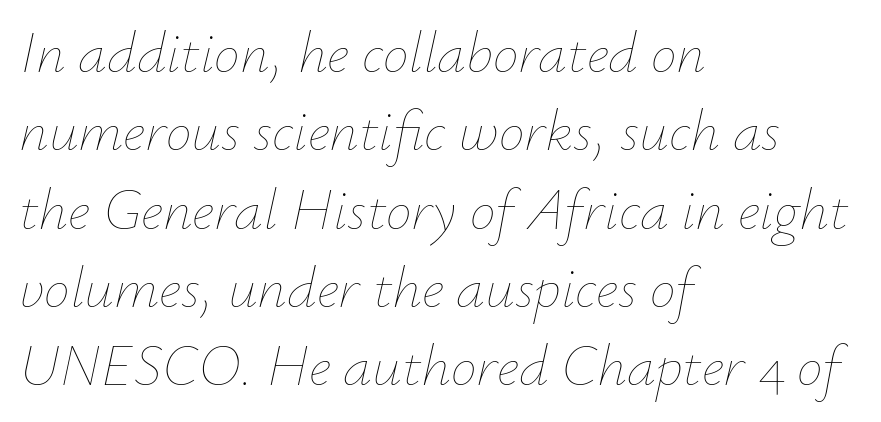
The image shows 58 px thin type, italic (leaning right); set left-aligned, normal line spacing (1.35x), normal letter spacing, not underlined; low stroke contrast and a small x-height.
